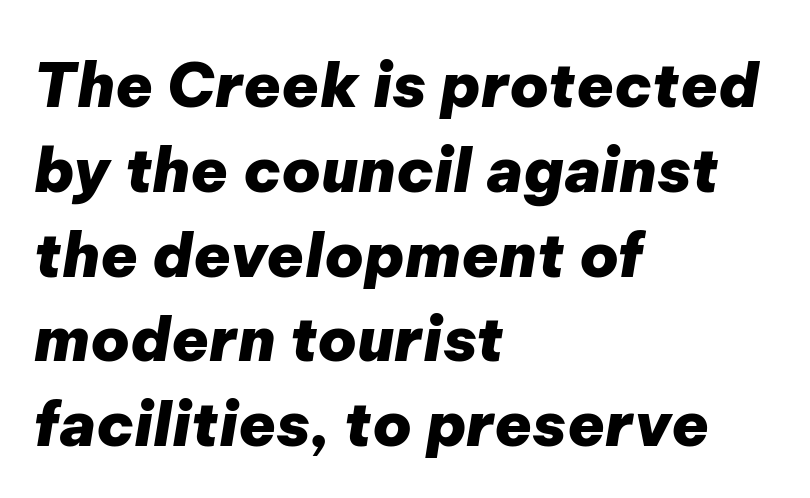
The rows are spaced the way most documents space them. Only glyphs here, with clear space below each row. Varying glyph widths throughout — classic text-font behaviour. Looking at the ascenders, they clearly lean. What weight is shown? A full bold with thick strokes. In CSS terms this would be text-align: left.
